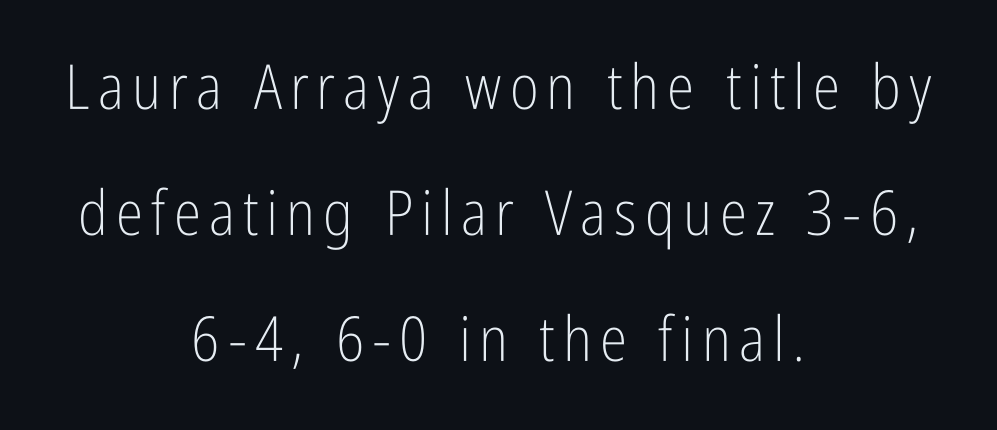
The image shows 62 px light, condensed sans-serif type, upright; set centered, loose line spacing (2.03x), not underlined; low stroke contrast and a medium x-height.
